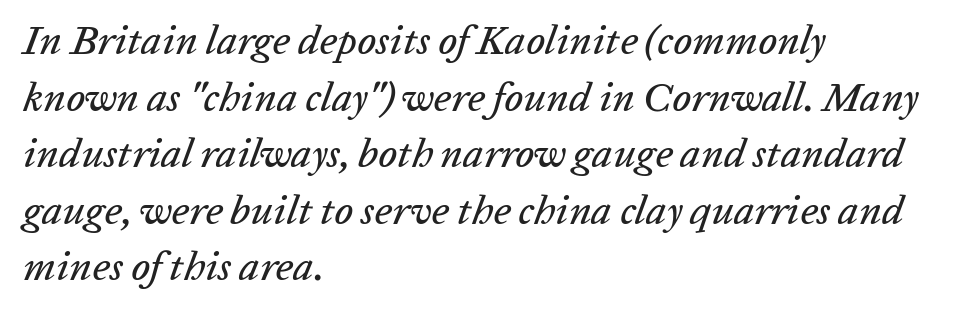
Q: Is the text italic (slanted)? A: Yes, it leans right by about 20 degrees.
Q: Is the text underlined? A: No.
Q: How is the paragraph aligned? A: Left-aligned.
Q: Is the spacing between letters normal or unusually wide? A: Normal.
Q: Is the spacing between lines tight, normal or loose? A: Normal.
Q: Width (condensed, normal, or wide)? A: Normal.
Q: Stroke contrast? A: Low.
Q: x-height? A: Medium.
Q: Monospaced? A: No.
